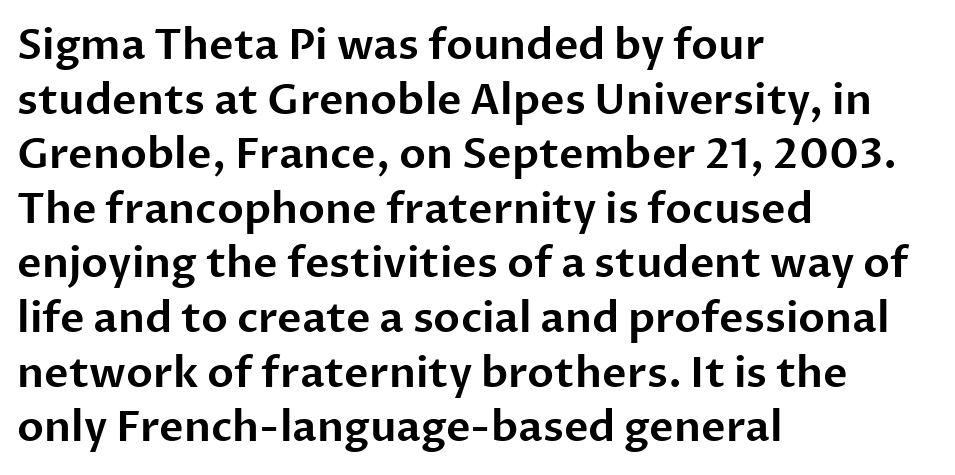
The image shows 42 px sans-serif type, upright; set left-aligned, normal line spacing (1.3x), normal letter spacing, not underlined; low stroke contrast and a medium x-height.
